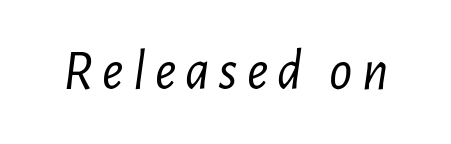
The image shows 57 px light, condensed type, italic (leaning right); set not underlined; low stroke contrast and a medium x-height.
